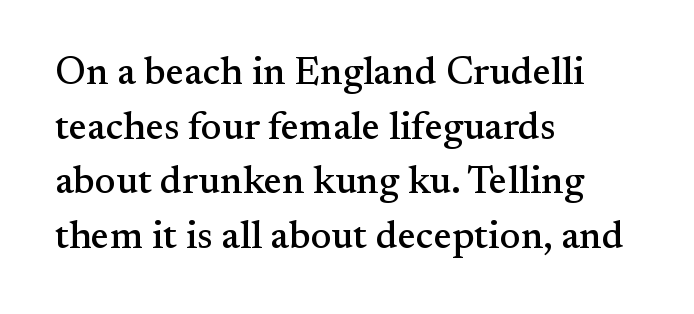
Q: Is the text italic (slanted)? A: No, it is upright.
Q: Is the typeface a serif or a sans-serif typeface? A: Serif.
Q: Is the text underlined? A: No.
Q: How is the paragraph aligned? A: Left-aligned.
Q: Is the spacing between letters normal or unusually wide? A: Normal.
Q: Is the spacing between lines tight, normal or loose? A: Normal.
Q: Width (condensed, normal, or wide)? A: Normal.
Q: Stroke contrast? A: Medium.
Q: x-height? A: Small.
Q: Monospaced? A: No.
